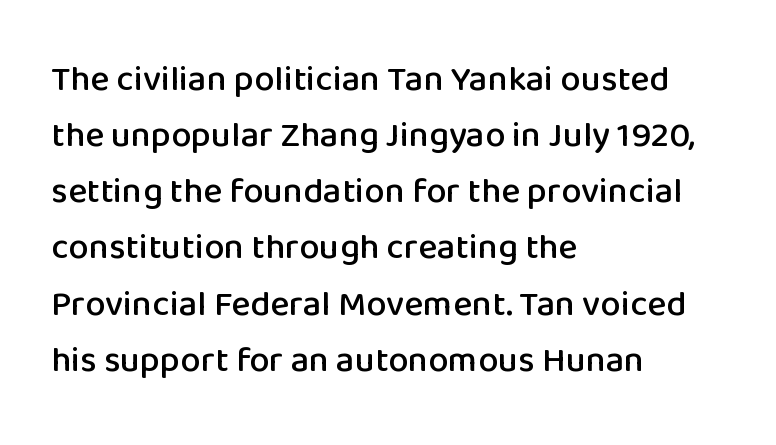
The specimen omits any rule beneath the text block's lines. Standard letterfit; no display-style spreading of the glyphs. Unlike italic type, these characters show no tilt at all. A typesetter would call this proportional, since set widths differ per character. Rows of type keep a routine distance in the vertical direction. Is the block centered? No — it sits flush against the left margin.
